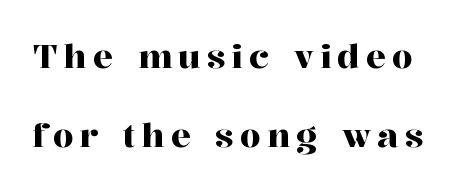
{"serif": "yes", "italic": "no", "width": "normal", "stroke_contrast": "high", "x_height": "medium", "monospaced": "no", "underline": "no", "line_spacing": "loose", "line_spacing_ratio": 2.39, "glyph_px": 33}
